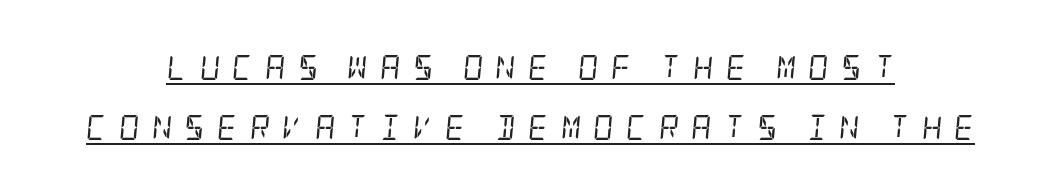
Q: Is the text bold? A: No.
Q: Is the text italic (slanted)? A: Yes, it leans right by about 5 degrees.
Q: Is the text underlined? A: Yes.
Q: How is the paragraph aligned? A: Centered.
Q: Is the spacing between letters normal or unusually wide? A: Unusually wide.
Q: Is the spacing between lines tight, normal or loose? A: Loose.
